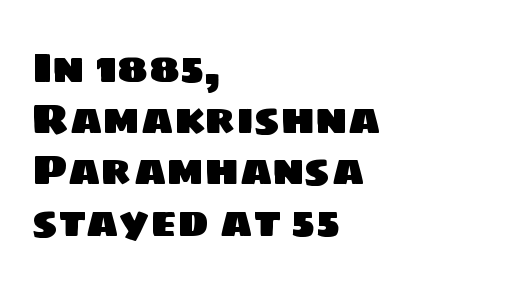
Anything drawn beneath the words? Only blank space. Nope, no serifs anywhere on these letters. Nobody touched the tracking dial on this one. Varying glyph widths throughout — classic text-font behaviour. All the whitespace from short lines collects on the right.
